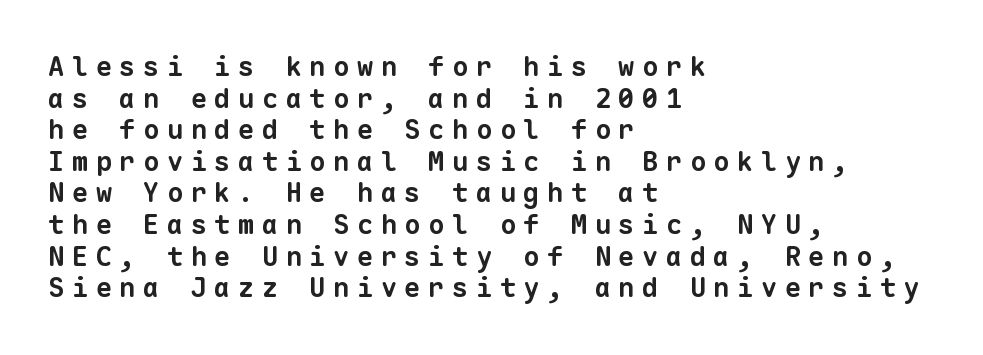
{"bold": "yes", "underline": "no", "align": "left", "line_spacing_ratio": 1.17, "letter_spacing": "wide", "letter_spacing_em": 0.28, "glyph_px": 27}
